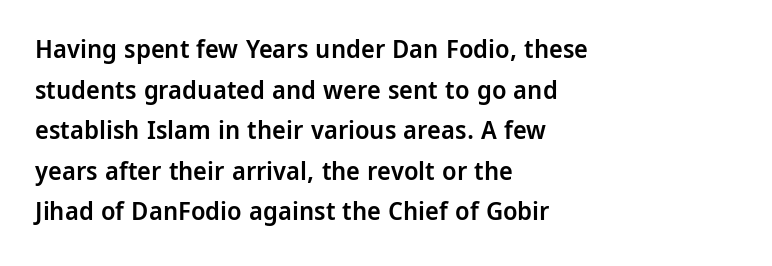
The image shows 26 px text type, upright; set left-aligned, normal line spacing (1.56x), normal letter spacing, not underlined.
